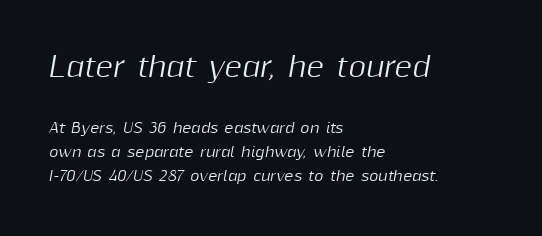
Bigger letters appear in the top chunk; the bottom chunk is reduced. The foot of each line stays bare and open. Slant detected: the letters are inclined. The gaps between neighbouring characters are ordinary and unremarkable.
